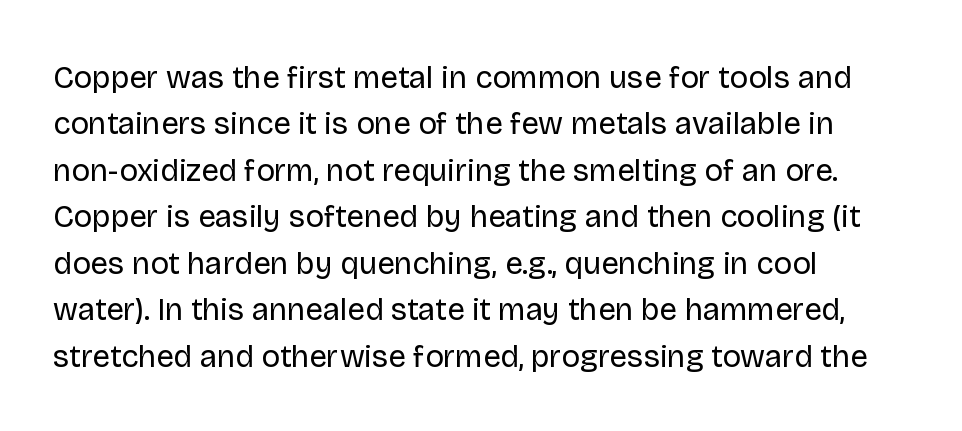
{"serif": "no", "italic": "no", "bold": "no", "weight": "regular", "width": "normal", "stroke_contrast": "low", "x_height": "large", "monospaced": "no", "underline": "no", "align": "left", "line_spacing": "normal", "line_spacing_ratio": 1.5, "letter_spacing": "normal", "letter_spacing_em": 0.0, "glyph_px": 31}
